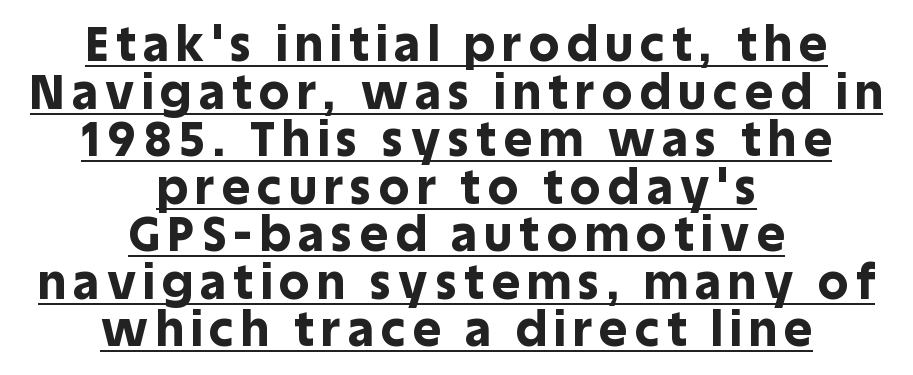
Q: Is the text bold? A: Yes.
Q: Is the text italic (slanted)? A: No, it is upright.
Q: Is the typeface a serif or a sans-serif typeface? A: Sans-serif.
Q: Is the text underlined? A: Yes.
Q: How is the paragraph aligned? A: Centered.
Q: Is the spacing between lines tight, normal or loose? A: Tight.
Q: Width (condensed, normal, or wide)? A: Normal.
Q: x-height? A: Large.
Q: Monospaced? A: No.
